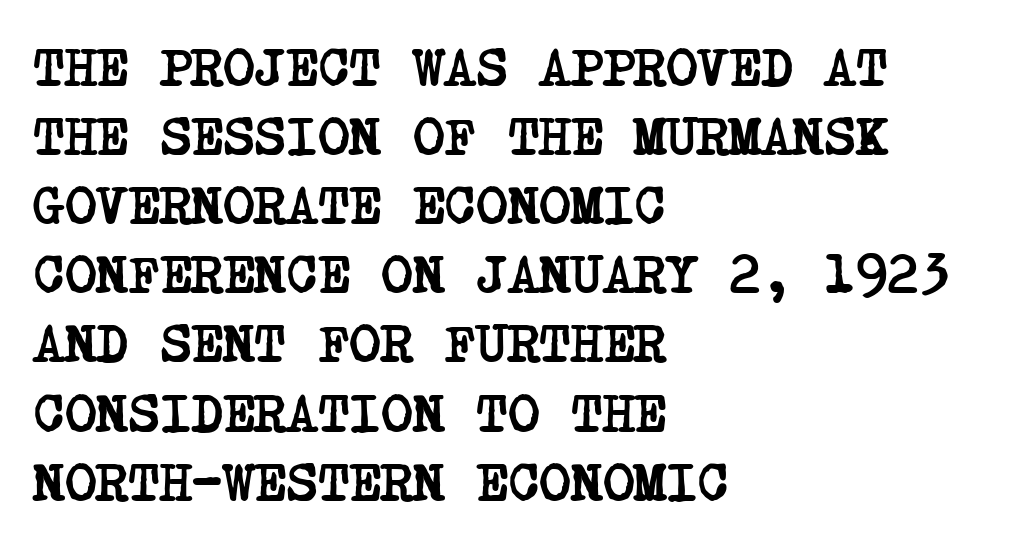
The image shows 54 px semibold, condensed serif type; set left-aligned, normal line spacing (1.28x), normal letter spacing, not underlined; low stroke contrast and a large x-height.
